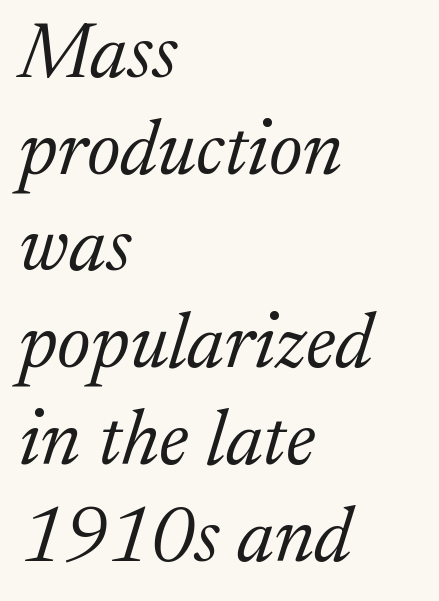
Weight: not bold — regular or lighter. The compositor pushed each line to the left boundary. Character widths vary here, with narrow letters taking less room than wide ones. The passage shown has conventional tracking throughout. An italicized treatment has been applied to the whole sample.
